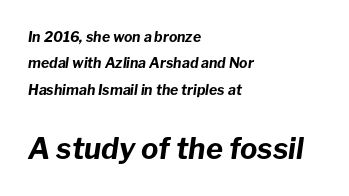
{"italic": "yes", "lean": "right", "slant_degrees": 8, "bold": "yes", "weight": "bold", "width": "normal", "stroke_contrast": "low", "x_height": "medium", "monospaced": "no", "underline": "no", "align": "left", "line_spacing_ratio": 1.88, "letter_spacing": "normal", "letter_spacing_em": 0.0, "larger_block": "second", "size_ratio": 2.07, "glyph_px": 29}
